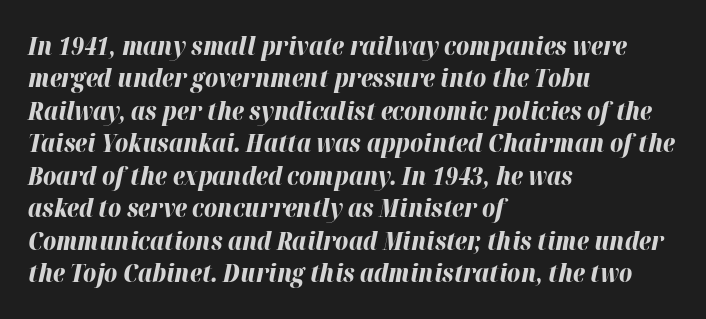
Leading matches the norm, producing a regular column. Thick stems and heavy bowls — unmistakably bold. When letters slant like this, we call the style italic. Spacing between characters is what you'd get straight out of the box. Every row of glyphs begins at an identical x-position on the left. This rendering features lettering with no underline.
